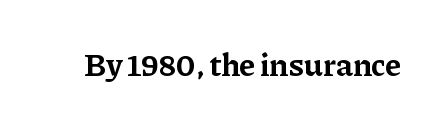
The image shows 32 px bold serif type, upright; set normal letter spacing, not underlined; low stroke contrast and a medium x-height.
